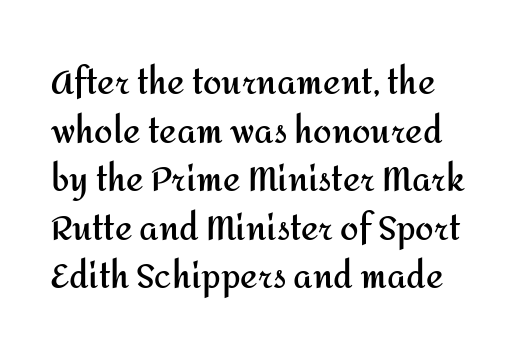
Q: Is the text bold? A: Yes.
Q: Is the text italic (slanted)? A: No, it is upright.
Q: Is the typeface a serif or a sans-serif typeface? A: Sans-serif.
Q: Is the text underlined? A: No.
Q: Is the spacing between letters normal or unusually wide? A: Normal.
Q: Is the spacing between lines tight, normal or loose? A: Normal.
Q: Width (condensed, normal, or wide)? A: Normal.
Q: Stroke contrast? A: Medium.
Q: x-height? A: Medium.
Q: Monospaced? A: No.
